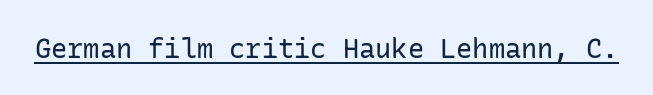
{"italic": "no", "bold": "no", "underline": "yes", "letter_spacing": "normal", "letter_spacing_em": 0.0, "glyph_px": 27}
